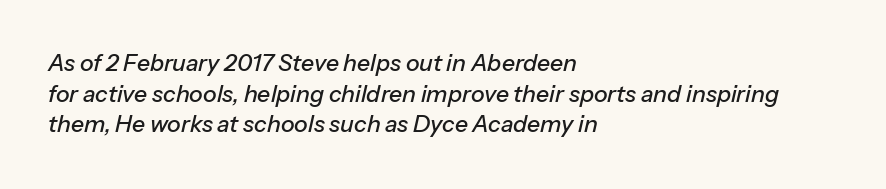
The image shows 23 px text type, italic (leaning right); set left-aligned, normal line spacing (1.33x), normal letter spacing, not underlined.
